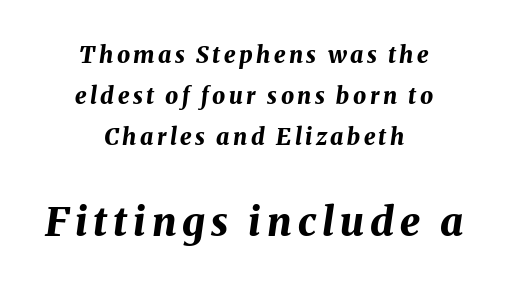
Would a proofreader flag this as italicized? Yes. The rendering uses a bold face; every stroke is thick and dark. Neither beginnings nor endings align; midpoints do. Type size steps up from the first block to the second. Character widths vary here, with narrow letters taking less room than wide ones.
